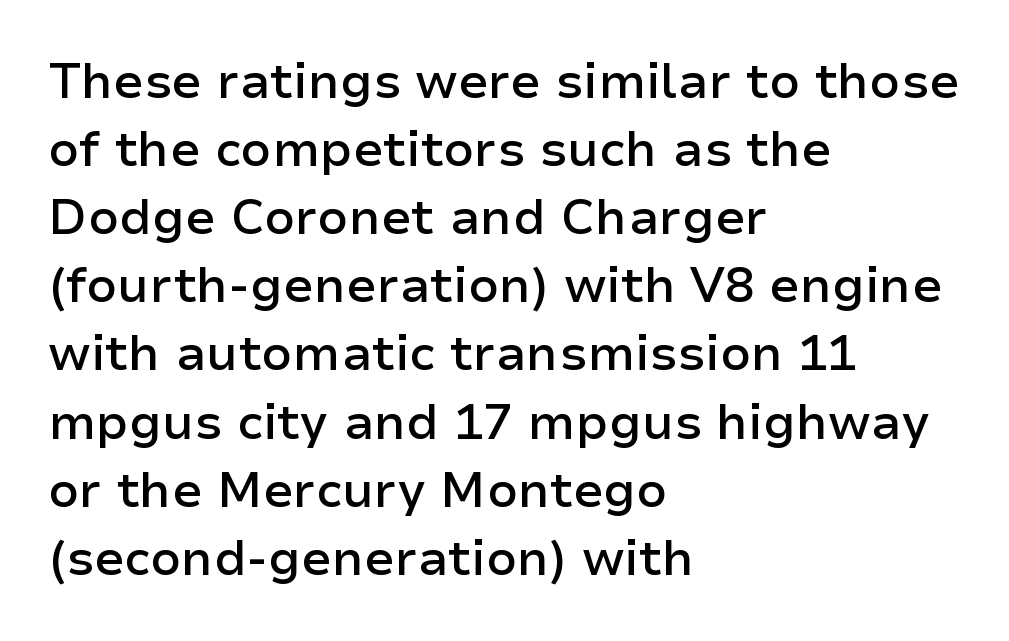
The typography opts for an upright posture over an oblique one. The passage shown has conventional tracking throughout. Spacing verdict: proportional, widths tailored to each character. The typeface chosen for these lines omits serifs. Beneath every word, the page is bare.
